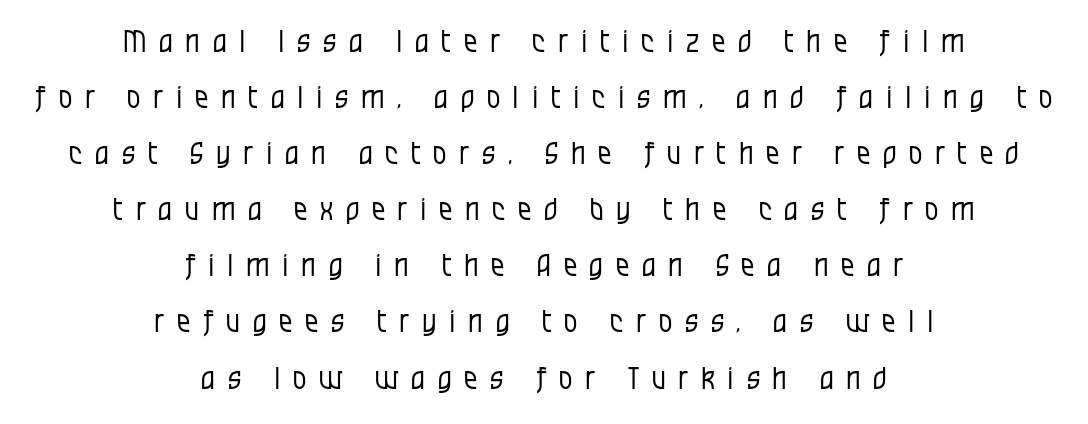
{"serif": "no", "italic": "no", "bold": "no", "weight": "regular", "width": "condensed", "stroke_contrast": "low", "x_height": "large", "monospaced": "no", "underline": "no", "align": "center", "line_spacing_ratio": 1.87, "letter_spacing": "wide", "letter_spacing_em": 0.42, "glyph_px": 30}
